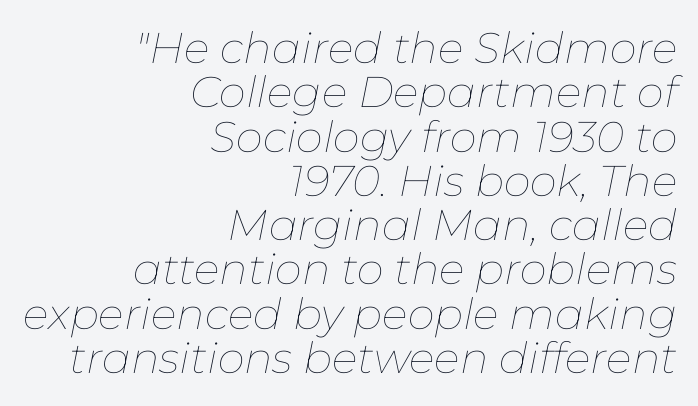
The image shows 43 px thin type, italic (leaning right); set right-aligned, tight line spacing (1.03x), normal letter spacing, not underlined; low stroke contrast and a medium x-height.
